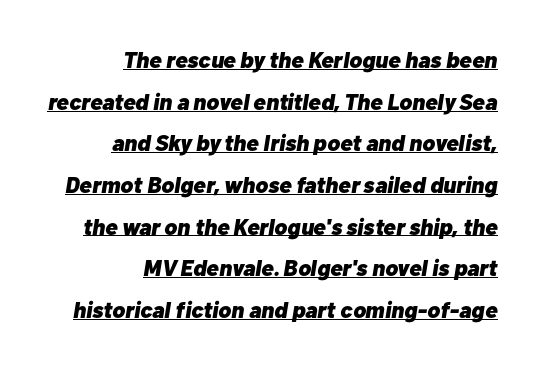
Q: Is the text bold? A: Yes.
Q: Is the text italic (slanted)? A: Yes, it leans right by about 10 degrees.
Q: Is the text underlined? A: Yes.
Q: How is the paragraph aligned? A: Right-aligned.
Q: Is the spacing between letters normal or unusually wide? A: Normal.
